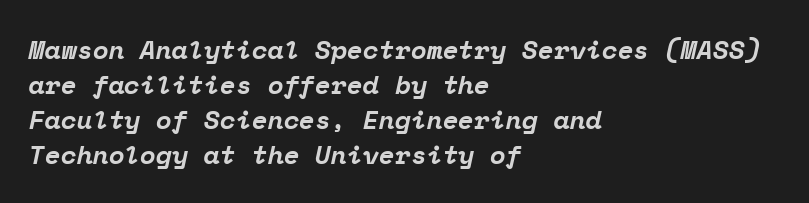
The tracking reads as untouched default to a designer's eye. Line starts are locked; line ends wander. A normal amount of white space separates one row of letters from the next. Is the type bold? Yes — the strokes are clearly thick and heavy. The area under the type is left untouched.
